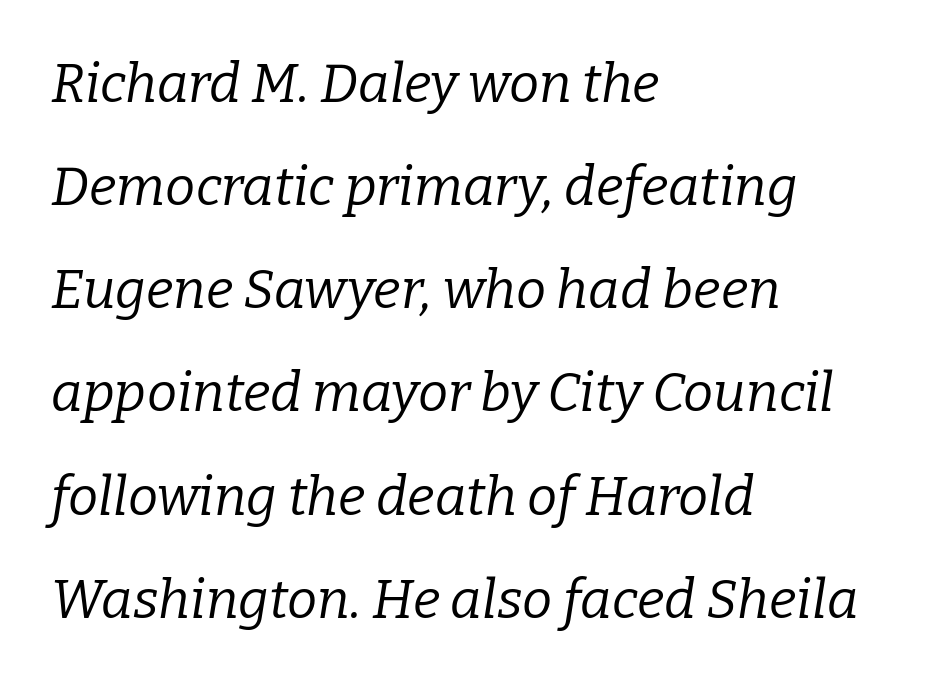
The image shows 54 px regular-weight serif type, italic (leaning right); set left-aligned, loose line spacing (1.91x), normal letter spacing, not underlined; low stroke contrast and a medium x-height.
